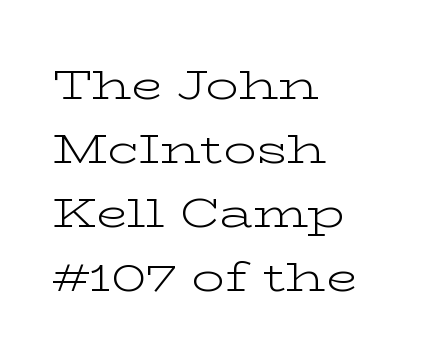
{"serif": "yes", "italic": "no", "bold": "no", "weight": "light", "width": "wide", "stroke_contrast": "low", "x_height": "medium", "monospaced": "no", "underline": "no", "align": "left", "line_spacing": "normal", "line_spacing_ratio": 1.56, "letter_spacing": "normal", "letter_spacing_em": 0.0, "glyph_px": 41}
